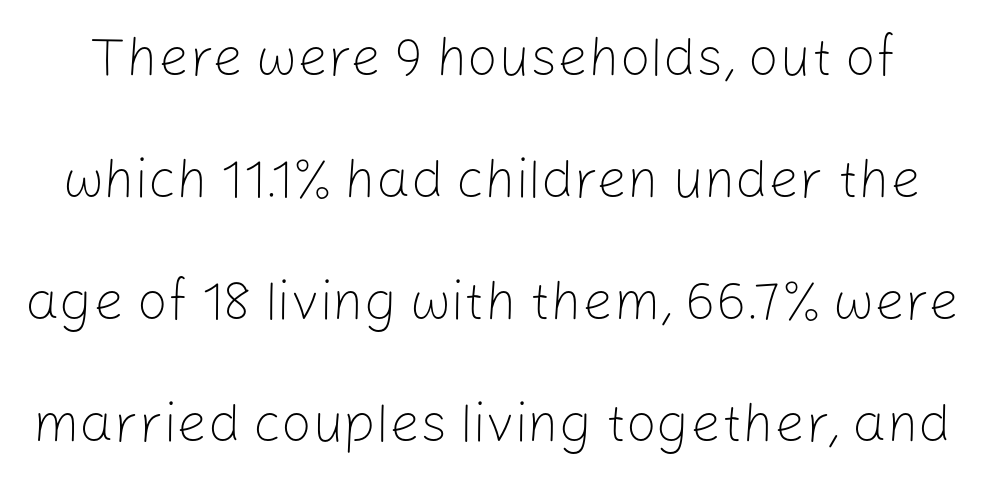
Q: Is the text bold? A: No.
Q: Is the text italic (slanted)? A: No, it is upright.
Q: Is the typeface a serif or a sans-serif typeface? A: Sans-serif.
Q: Is the text underlined? A: No.
Q: Is the spacing between letters normal or unusually wide? A: Normal.
Q: Is the spacing between lines tight, normal or loose? A: Loose.
Q: Width (condensed, normal, or wide)? A: Normal.
Q: Stroke contrast? A: Low.
Q: x-height? A: Medium.
Q: Monospaced? A: No.
